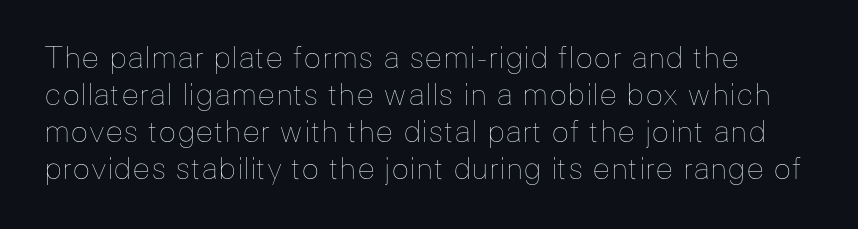
The image shows 30 px thin type, upright; set line spacing 1.23x, normal letter spacing, not underlined; low stroke contrast and a medium x-height.
